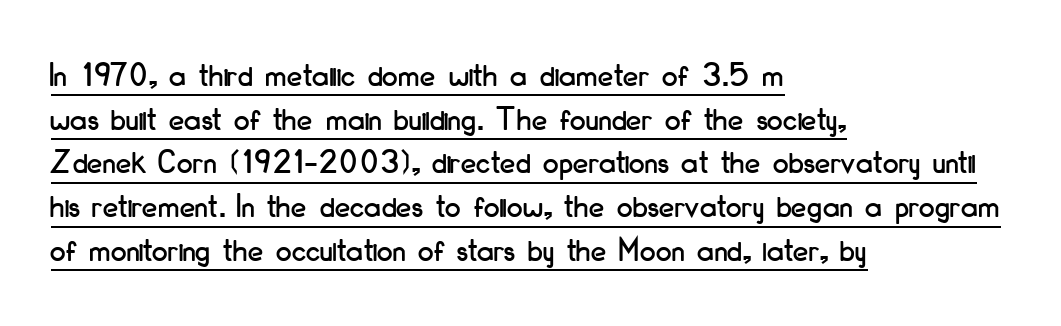
{"serif": "no", "italic": "no", "width": "condensed", "stroke_contrast": "low", "x_height": "small", "monospaced": "no", "underline": "yes", "align": "left", "line_spacing": "normal", "line_spacing_ratio": 1.25, "letter_spacing": "normal", "letter_spacing_em": 0.0, "glyph_px": 35}
